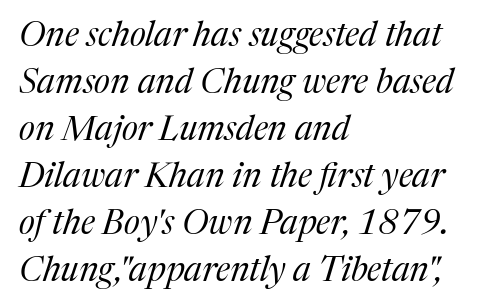
{"serif": "yes", "italic": "yes", "lean": "right", "slant_degrees": 17, "bold": "no", "weight": "regular", "width": "normal", "stroke_contrast": "medium", "x_height": "medium", "monospaced": "no", "underline": "no", "align": "left", "line_spacing": "normal", "line_spacing_ratio": 1.38, "letter_spacing": "normal", "letter_spacing_em": 0.0, "glyph_px": 34}
